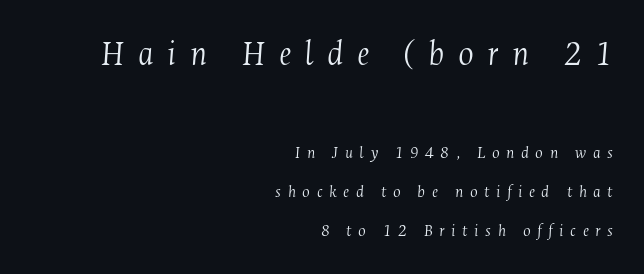
The text carries the slant typical of an italic or oblique font. Underline: absent. Inter-character spacing is expanded well beyond the font's built-in metrics. Small tapered or slab feet sit at the stroke ends, so this counts as serif. Line ends are locked; line starts wander. Does the bottom block carry the larger type? No, the top block does.
